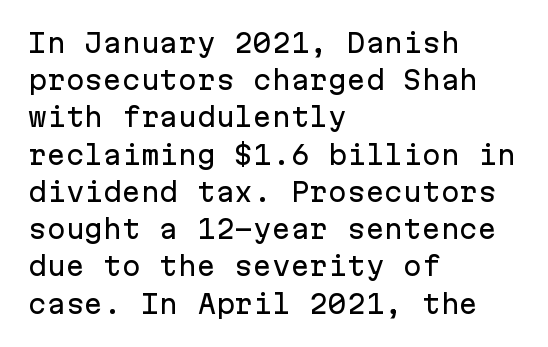
Q: Is the text italic (slanted)? A: No, it is upright.
Q: Is the text underlined? A: No.
Q: How is the paragraph aligned? A: Left-aligned.
Q: Is the spacing between letters normal or unusually wide? A: Normal.
Q: Is the spacing between lines tight, normal or loose? A: Normal.
